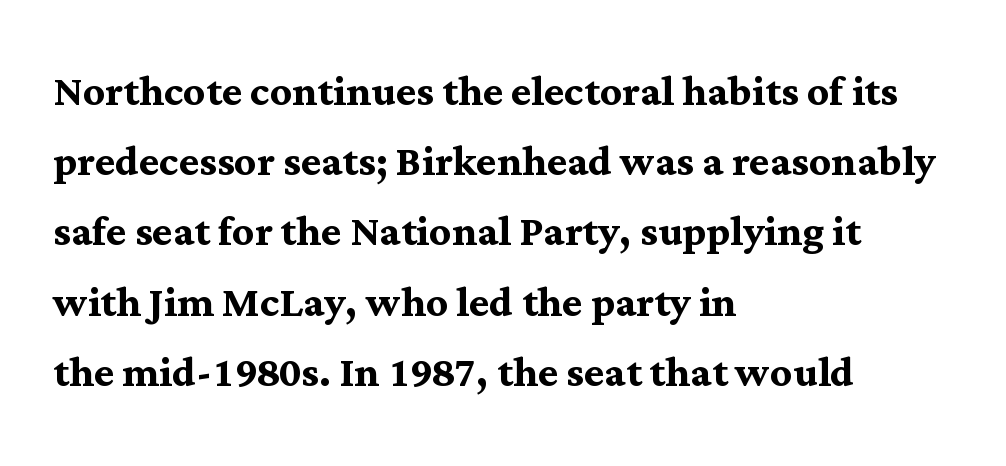
Is the letter spacing exaggerated? No — it looks like the ordinary default. These lines stack with their left ends in a neat column. Italic: no, the glyphs are upright roman. Successive baselines arrive at the customary interval. The foot of each line stays bare and open. Plenty of ink on the page — the face is bold.
